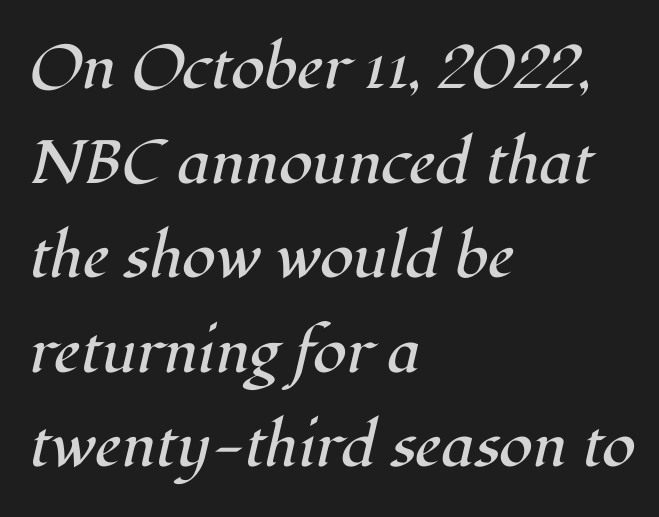
Designer's note — italics engaged. Classification — serif. This reads as an unemphasized weight, regular at the heaviest. Here the designer chose a conventional face with non-uniform glyph widths. This block has exactly the height ordinary leading produces.
